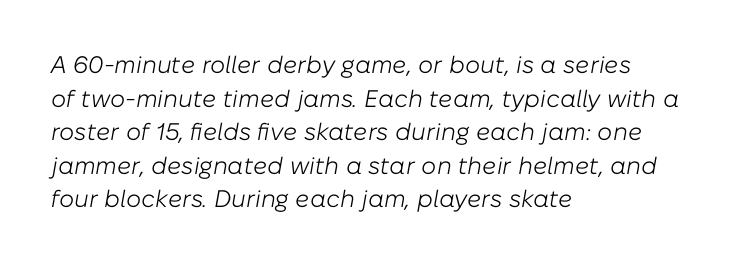
{"italic": "yes", "lean": "right", "slant_degrees": 10, "bold": "no", "underline": "no", "align": "left", "line_spacing": "normal", "line_spacing_ratio": 1.4, "letter_spacing": "normal", "letter_spacing_em": 0.0, "glyph_px": 24}
